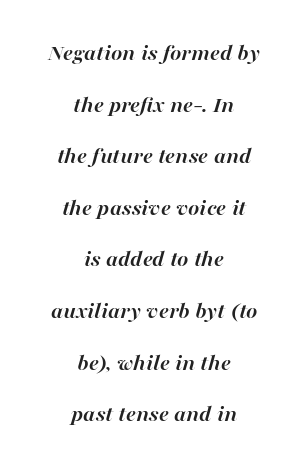
{"italic": "yes", "lean": "right", "slant_degrees": 16, "bold": "yes", "underline": "no", "align": "center", "line_spacing": "loose", "line_spacing_ratio": 2.15, "letter_spacing": "normal", "letter_spacing_em": 0.0, "glyph_px": 24}
